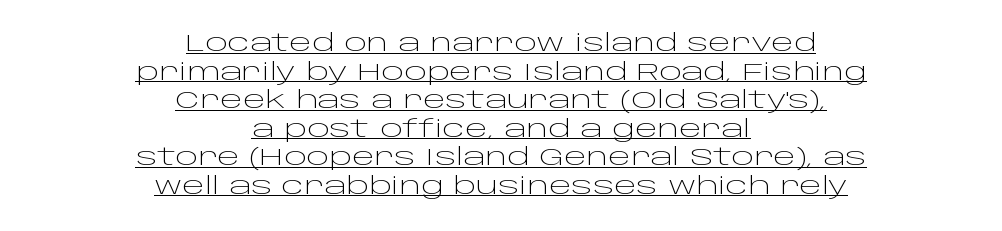
Does a line run under the words? Yes, clearly. The setting favours the middle, as headings and verse often do. Spacing between characters is what you'd get straight out of the box. This is not heavy type; no bold has been used. A typesetter would mark this as roman, not italic.
